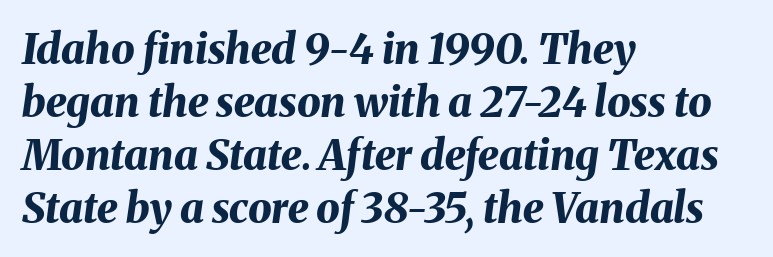
The image shows 42 px bold type, italic (leaning right); set left-aligned, normal line spacing (1.26x), normal letter spacing, not underlined; medium stroke contrast and a medium x-height.
